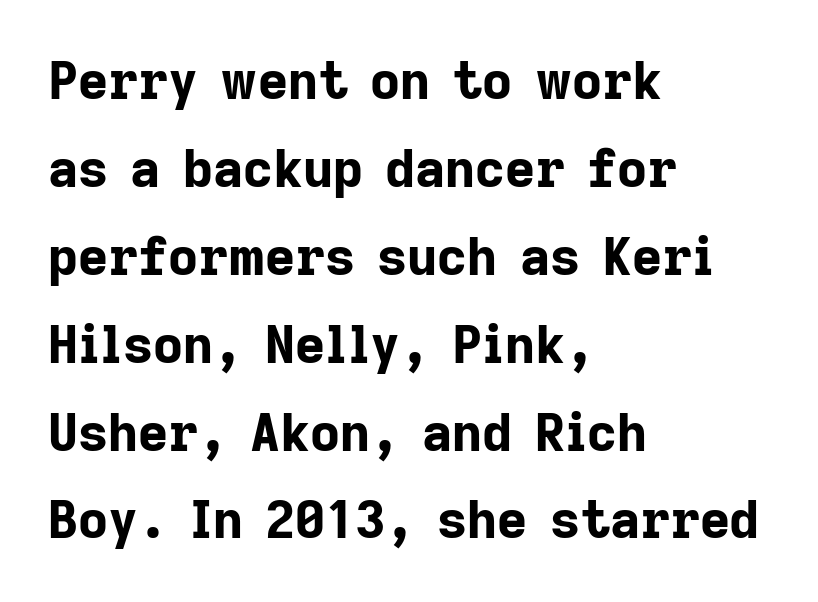
{"serif": "no", "italic": "no", "bold": "yes", "weight": "bold", "width": "normal", "stroke_contrast": "low", "x_height": "medium", "monospaced": "no", "underline": "no", "align": "left", "line_spacing": "normal", "line_spacing_ratio": 1.69, "letter_spacing": "normal", "letter_spacing_em": 0.0, "glyph_px": 52}
